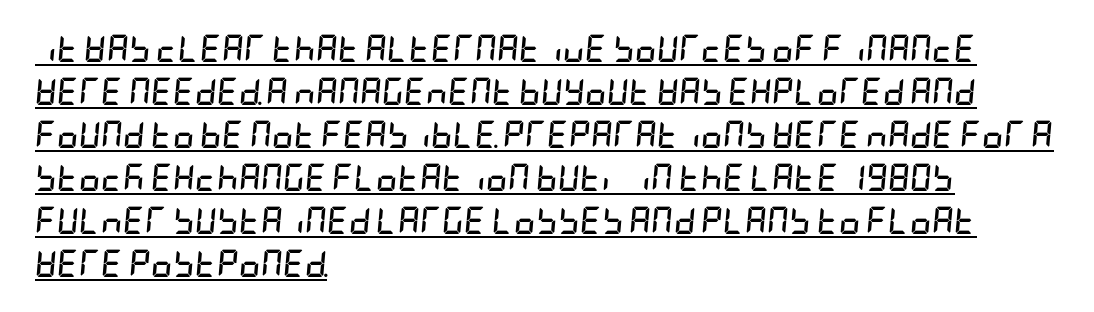
The axis of the letterforms is tilted away from vertical. Emphasis is given by a line drawn under the lettering. The rendering uses a moderate line-height, typical for paragraphs. In terms of weight, the rendering is a true, heavy bold. Each line starts at the same left margin while the right side varies.
